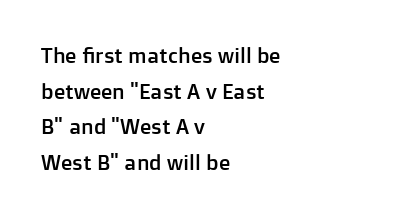
Q: Is the text italic (slanted)? A: No, it is upright.
Q: Is the text underlined? A: No.
Q: How is the paragraph aligned? A: Left-aligned.
Q: Is the spacing between letters normal or unusually wide? A: Normal.
Q: Is the spacing between lines tight, normal or loose? A: Normal.
